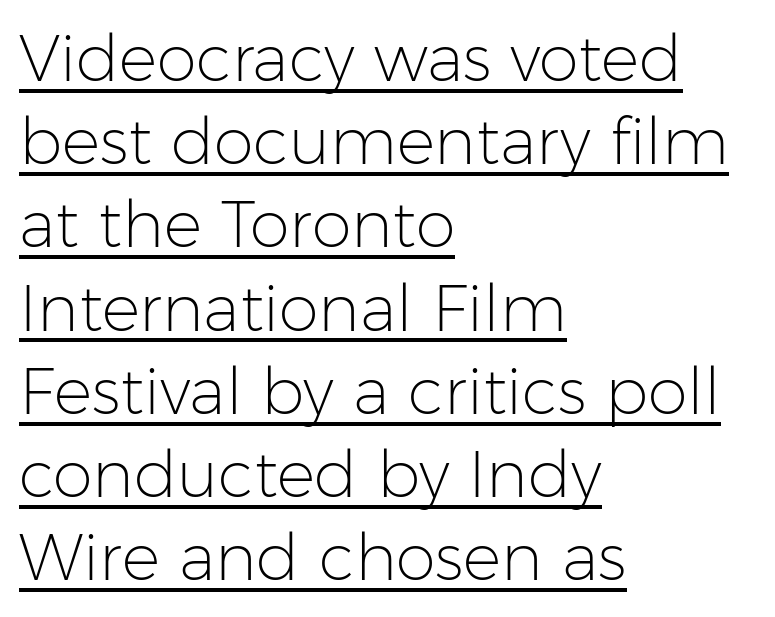
Q: Is the text bold? A: No.
Q: Is the text italic (slanted)? A: No, it is upright.
Q: Is the typeface a serif or a sans-serif typeface? A: Sans-serif.
Q: Is the text underlined? A: Yes.
Q: How is the paragraph aligned? A: Left-aligned.
Q: Is the spacing between letters normal or unusually wide? A: Normal.
Q: Is the spacing between lines tight, normal or loose? A: Normal.
Q: Width (condensed, normal, or wide)? A: Normal.
Q: Stroke contrast? A: Low.
Q: x-height? A: Medium.
Q: Monospaced? A: No.
